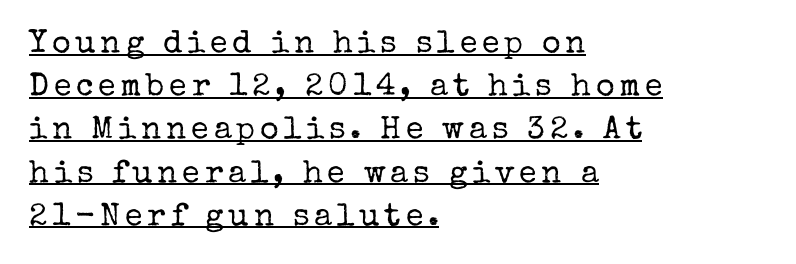
Q: Is the text bold? A: No.
Q: Is the text italic (slanted)? A: No, it is upright.
Q: Is the typeface a serif or a sans-serif typeface? A: Serif.
Q: Is the text underlined? A: Yes.
Q: How is the paragraph aligned? A: Left-aligned.
Q: Is the spacing between lines tight, normal or loose? A: Normal.
Q: Width (condensed, normal, or wide)? A: Normal.
Q: Stroke contrast? A: Low.
Q: x-height? A: Medium.
Q: Monospaced? A: No.
